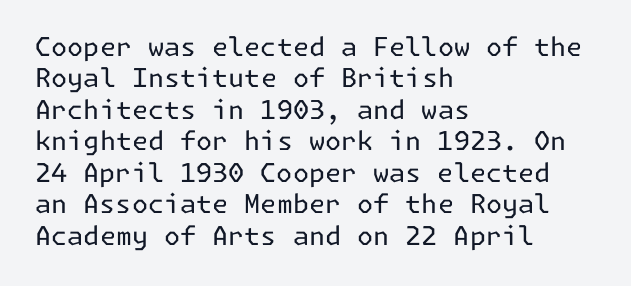
{"italic": "no", "bold": "no", "underline": "no", "align": "left", "line_spacing_ratio": 1.21, "letter_spacing": "normal", "letter_spacing_em": 0.0, "glyph_px": 26}
